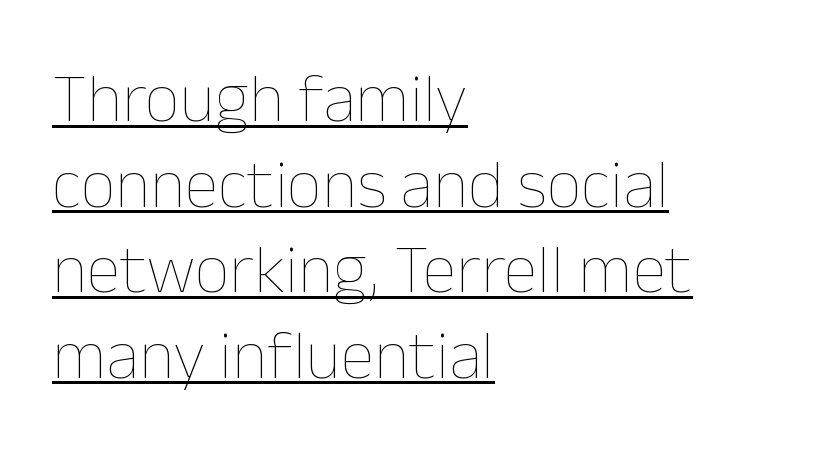
A classic flush-left, rag-right setting is used for this passage. Heft: none added — not bold. What stands out about the letter spacing? Nothing — it is the standard amount. Upright lettering throughout. These lines are rendered in a variable-pitch font.
